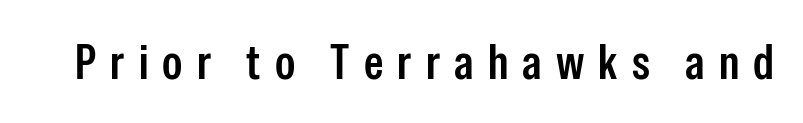
{"serif": "no", "italic": "no", "width": "condensed", "stroke_contrast": "low", "x_height": "medium", "monospaced": "no", "underline": "no", "letter_spacing": "wide", "letter_spacing_em": 0.29, "glyph_px": 49}
